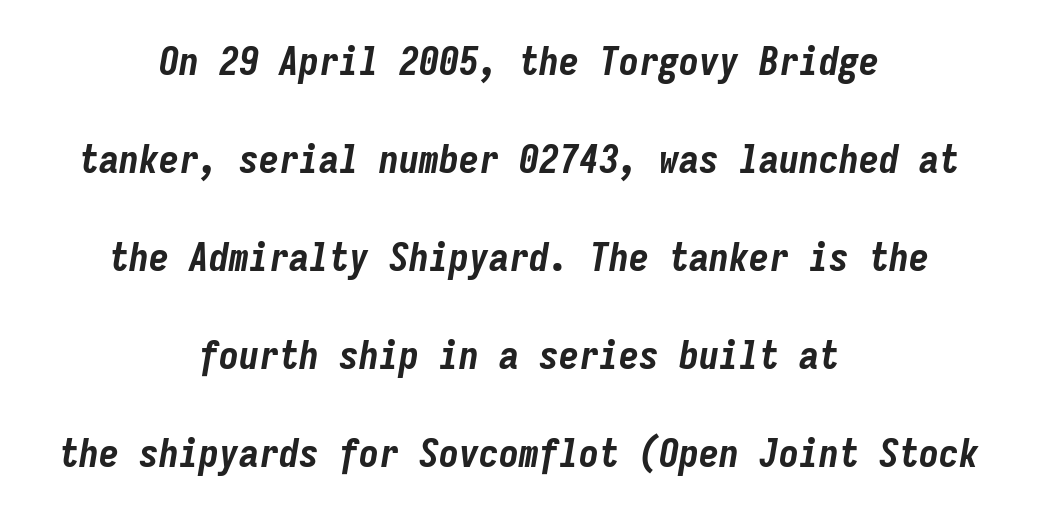
{"italic": "yes", "lean": "right", "slant_degrees": 9, "bold": "yes", "weight": "bold", "width": "condensed", "stroke_contrast": "low", "x_height": "medium", "monospaced": "yes", "underline": "no", "align": "center", "line_spacing": "loose", "line_spacing_ratio": 2.45, "letter_spacing": "normal", "letter_spacing_em": 0.0, "glyph_px": 40}
